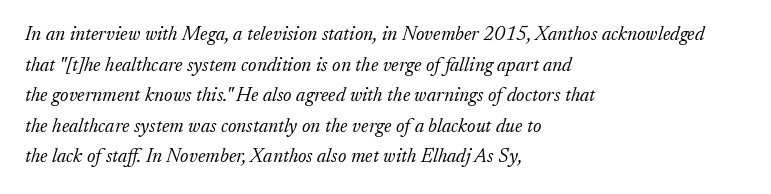
{"italic": "yes", "lean": "right", "slant_degrees": 17, "bold": "no", "underline": "no", "align": "left", "line_spacing": "normal", "line_spacing_ratio": 1.53, "letter_spacing": "normal", "letter_spacing_em": 0.0, "glyph_px": 20}
